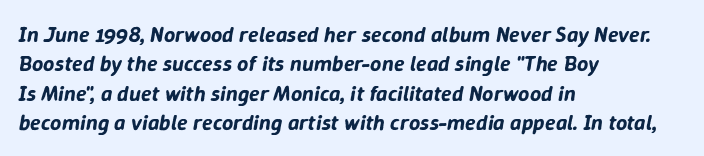
{"italic": "yes", "lean": "right", "slant_degrees": 9, "underline": "no", "align": "left", "line_spacing": "normal", "line_spacing_ratio": 1.33, "letter_spacing": "normal", "letter_spacing_em": 0.0, "glyph_px": 22}
